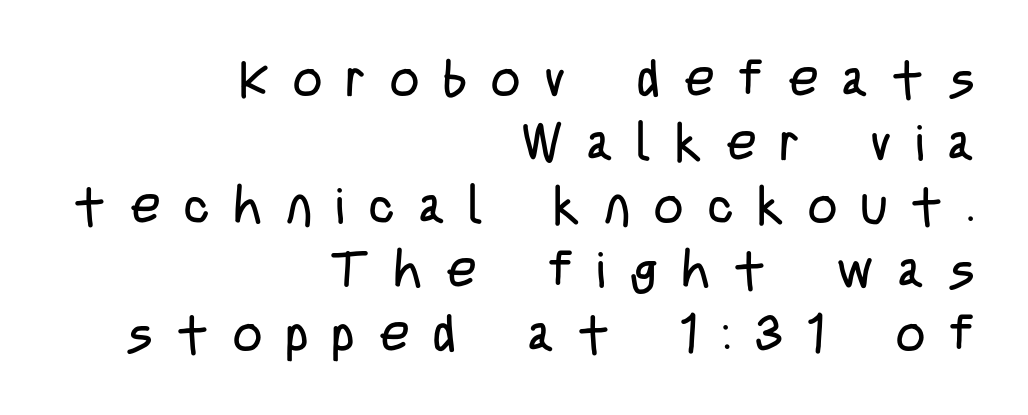
{"serif": "no", "italic": "no", "bold": "no", "weight": "regular", "width": "condensed", "stroke_contrast": "low", "x_height": "large", "monospaced": "no", "underline": "no", "align": "right", "line_spacing": "normal", "line_spacing_ratio": 1.25, "letter_spacing": "wide", "letter_spacing_em": 0.48, "glyph_px": 51}
